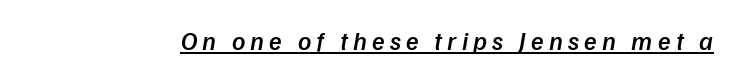
The passage shown is semibold, sitting just below true bold. Observe the wide spacing: letters keep a clear distance from each other. A rule runs beneath these lines of type. The axis of the letterforms is tilted away from vertical.
